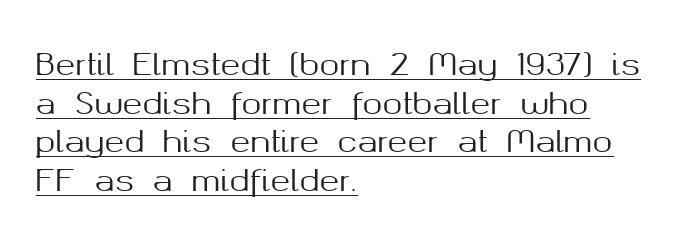
Underlined type. Stroke terminals: plain, sans-serif. These lines stack with their left ends in a neat column. Here the glyphs are tracked normally, forming tight word shapes.
